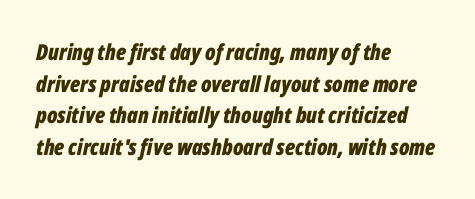
The image shows 22 px bold type, italic (leaning right); set left-aligned, normal line spacing (1.44x), normal letter spacing, not underlined.
